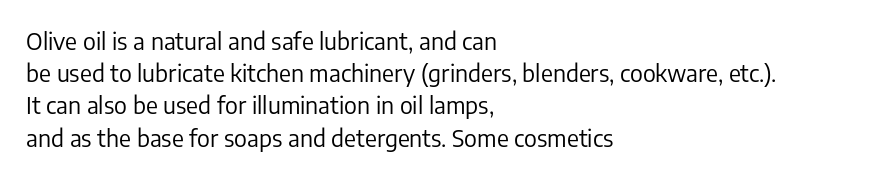
The image shows 23 px text type, upright; set left-aligned, normal line spacing (1.4x), normal letter spacing, not underlined.
